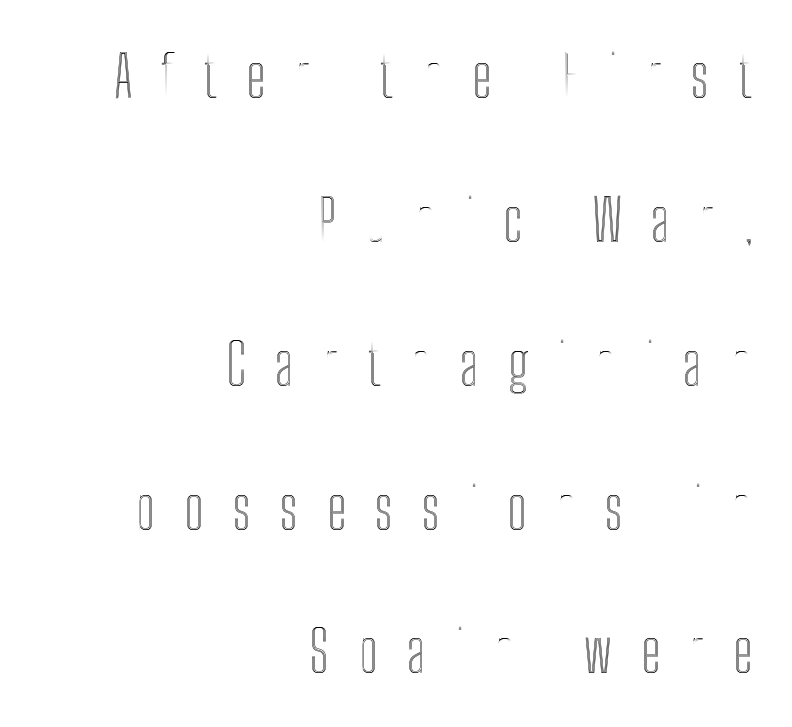
{"italic": "no", "width": "condensed", "x_height": "medium", "monospaced": "no", "underline": "no", "align": "right", "line_spacing": "loose", "line_spacing_ratio": 2.48, "letter_spacing": "wide", "letter_spacing_em": 0.5, "glyph_px": 58}
